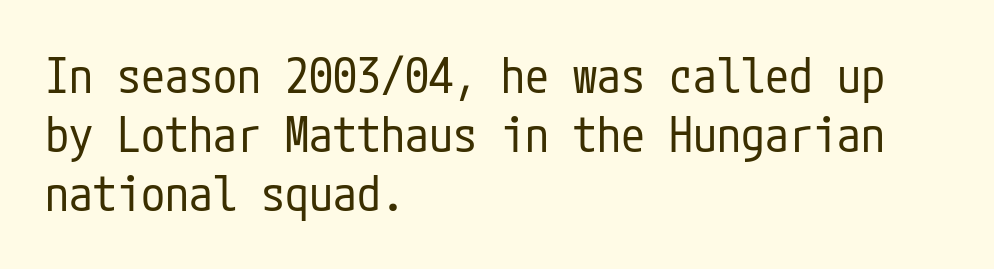
This sample uses plain, unmodified letter spacing. The zone under the glyphs is completely vacant. The characters are drawn with everyday or finer stroke widths. This rendering uses left alignment, leaving the right contour irregular. The letters carry no serifs — their stems end cleanly without finishing strokes.
